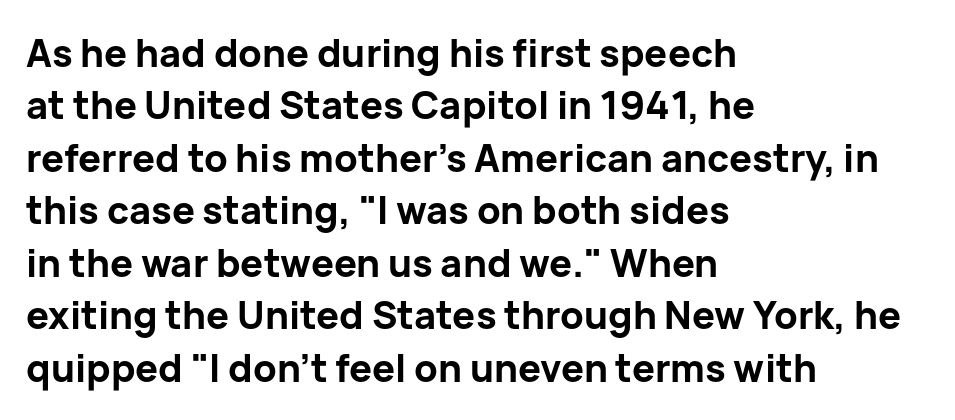
The image shows 38 px bold sans-serif type, upright; set left-aligned, normal line spacing (1.38x), normal letter spacing, not underlined; low stroke contrast and a medium x-height.
